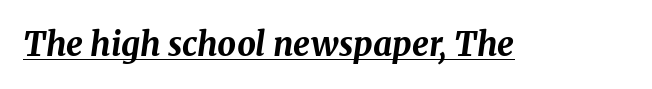
{"italic": "yes", "lean": "right", "slant_degrees": 8, "bold": "yes", "weight": "bold", "width": "normal", "stroke_contrast": "medium", "x_height": "medium", "monospaced": "no", "underline": "yes", "letter_spacing": "normal", "letter_spacing_em": 0.0, "glyph_px": 33}
